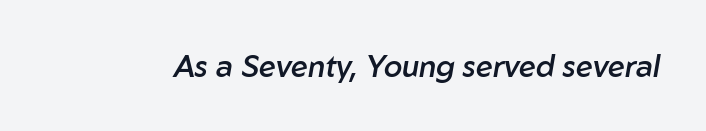
{"italic": "yes", "lean": "right", "slant_degrees": 10, "bold": "semi", "weight": "semibold", "width": "normal", "stroke_contrast": "low", "x_height": "medium", "monospaced": "no", "underline": "no", "letter_spacing": "normal", "letter_spacing_em": 0.0, "glyph_px": 30}
